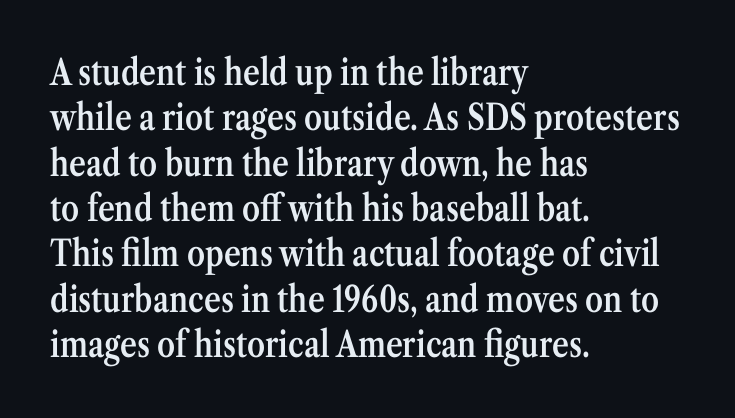
Q: Is the text bold? A: Semi-bold.
Q: Is the text italic (slanted)? A: No, it is upright.
Q: Is the typeface a serif or a sans-serif typeface? A: Serif.
Q: Is the text underlined? A: No.
Q: How is the paragraph aligned? A: Left-aligned.
Q: Is the spacing between letters normal or unusually wide? A: Normal.
Q: Is the spacing between lines tight, normal or loose? A: Normal.
Q: Width (condensed, normal, or wide)? A: Condensed.
Q: Stroke contrast? A: Medium.
Q: x-height? A: Medium.
Q: Monospaced? A: No.
